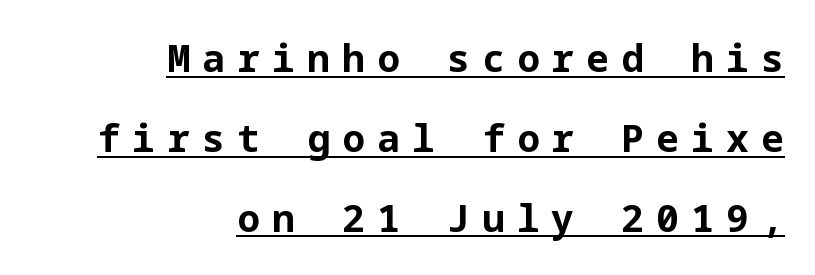
A dark, heavy texture on the line: the type is bold. Airy leading. This is sans-serif lettering, the kind often seen on screens and signage. Like a heading marked for emphasis, these lines bear an underscore. Look at the tracking — it's clearly loosened, letters drifting apart.
